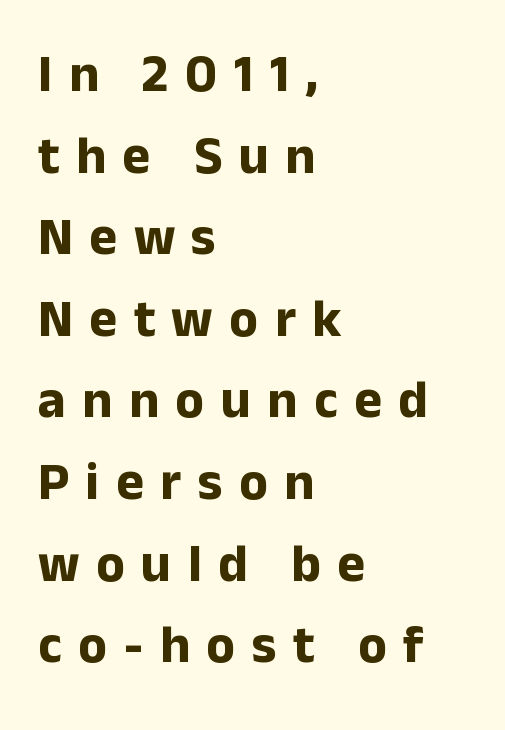
The image shows 53 px bold sans-serif type, upright; set left-aligned, normal line spacing (1.54x), unusually wide letter spacing (+0.31 em), not underlined; low stroke contrast and a medium x-height.
